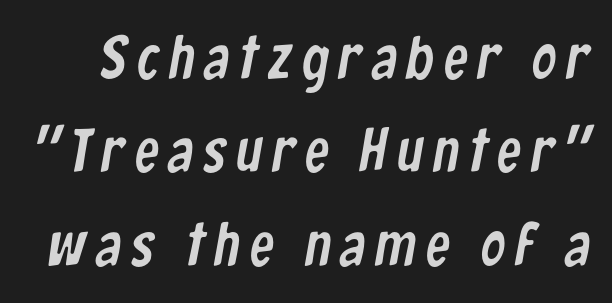
The image shows 61 px condensed sans-serif type; set normal line spacing (1.53x), not underlined; low stroke contrast and a medium x-height.
